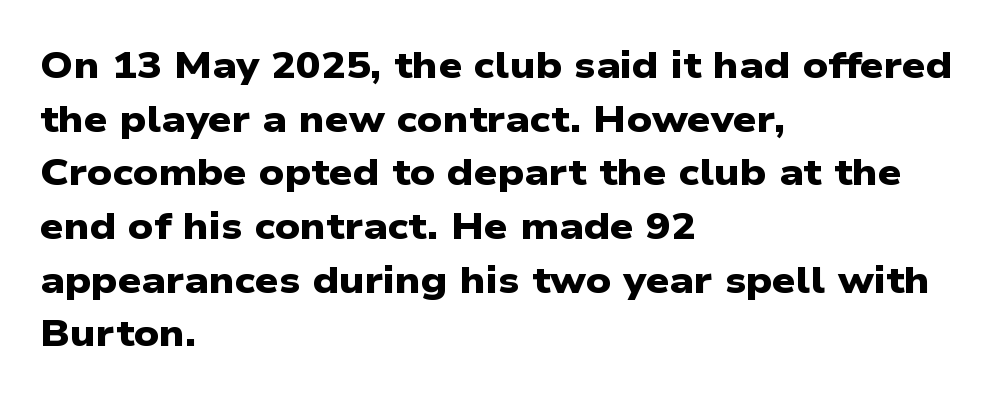
{"serif": "no", "bold": "yes", "weight": "heavy", "width": "wide", "stroke_contrast": "low", "x_height": "medium", "monospaced": "no", "underline": "no", "align": "left", "line_spacing": "normal", "line_spacing_ratio": 1.45, "letter_spacing": "normal", "letter_spacing_em": 0.0, "glyph_px": 37}
